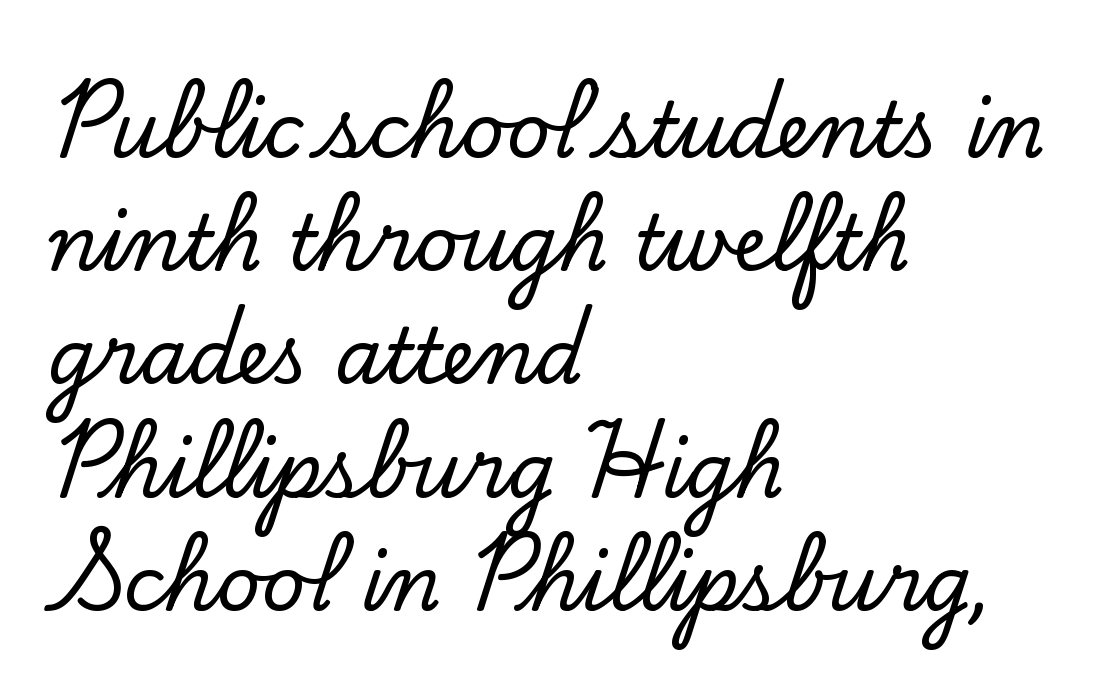
Quick note: underline off. Normally led — the rows are evenly, conventionally spaced. The characters display serif detailing at their extremities. The face used here is rendered with its standard letterfit. One-word summary of the alignment: left.
